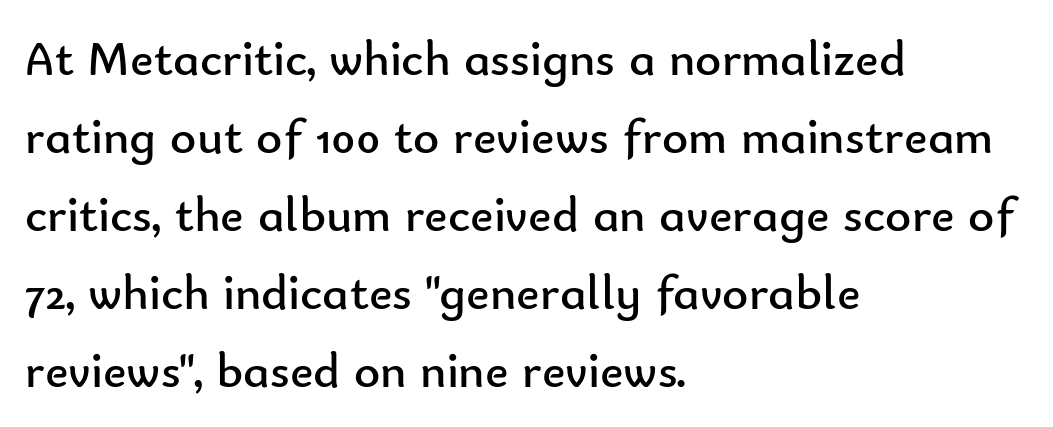
The image shows 50 px regular-weight sans-serif type, upright; set left-aligned, normal line spacing (1.56x), normal letter spacing, not underlined; low stroke contrast and a small x-height.
